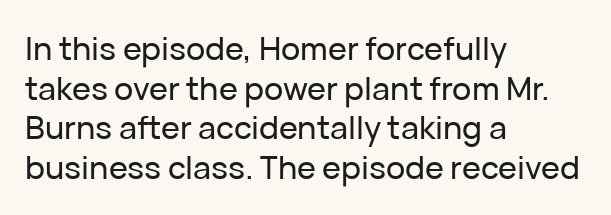
Q: Is the text italic (slanted)? A: No, it is upright.
Q: Is the typeface a serif or a sans-serif typeface? A: Sans-serif.
Q: Is the text underlined? A: No.
Q: How is the paragraph aligned? A: Left-aligned.
Q: Is the spacing between letters normal or unusually wide? A: Normal.
Q: Width (condensed, normal, or wide)? A: Normal.
Q: Stroke contrast? A: Low.
Q: x-height? A: Medium.
Q: Monospaced? A: No.
